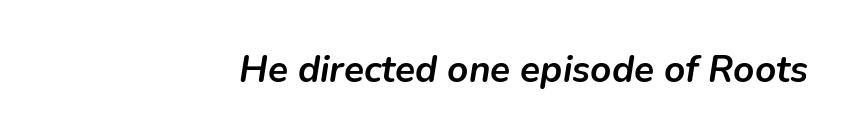
{"italic": "yes", "lean": "right", "slant_degrees": 9, "bold": "yes", "weight": "semibold", "width": "normal", "stroke_contrast": "low", "x_height": "medium", "monospaced": "no", "underline": "no", "align": "right", "letter_spacing": "normal", "letter_spacing_em": 0.0, "glyph_px": 37}
